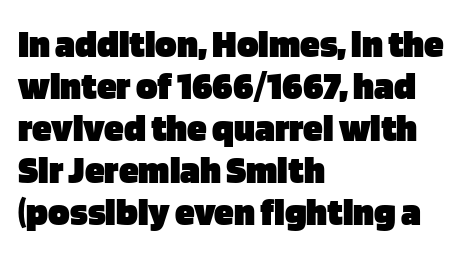
The image shows 40 px heavy sans-serif type, upright; set left-aligned, tight line spacing (1.05x), normal letter spacing, not underlined; low stroke contrast and a large x-height.
